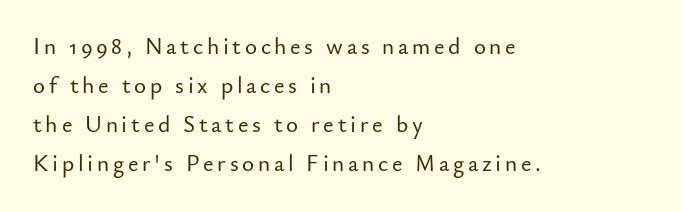
Q: Is the text italic (slanted)? A: No, it is upright.
Q: Is the text underlined? A: No.
Q: How is the paragraph aligned? A: Left-aligned.
Q: Is the spacing between lines tight, normal or loose? A: Normal.
